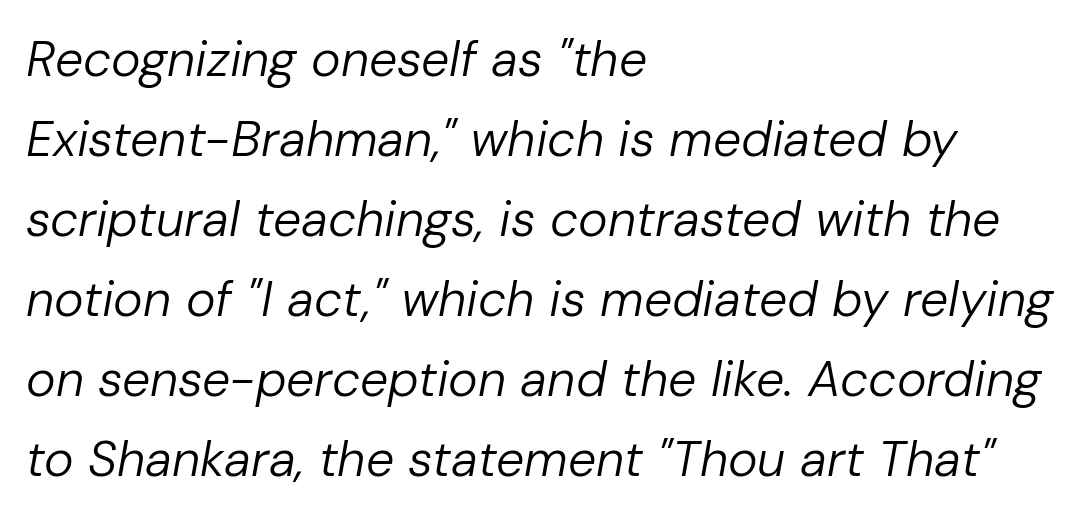
Q: Is the text bold? A: No.
Q: Is the text italic (slanted)? A: Yes, it leans right by about 10 degrees.
Q: Is the text underlined? A: No.
Q: How is the paragraph aligned? A: Left-aligned.
Q: Is the spacing between letters normal or unusually wide? A: Normal.
Q: Is the spacing between lines tight, normal or loose? A: Normal.
Q: Width (condensed, normal, or wide)? A: Normal.
Q: Stroke contrast? A: Low.
Q: x-height? A: Medium.
Q: Monospaced? A: No.
